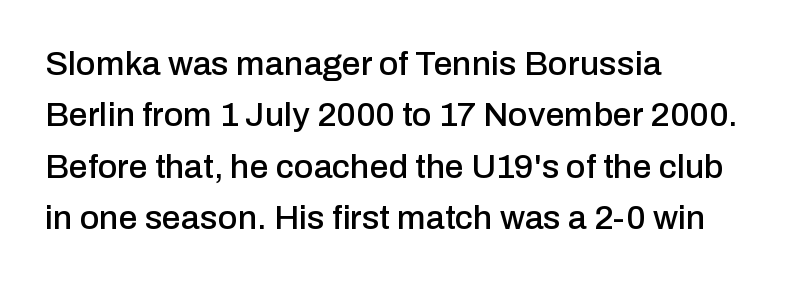
The image shows 34 px sans-serif type, upright; set left-aligned, normal line spacing (1.51x), normal letter spacing, not underlined; low stroke contrast and a medium x-height.
